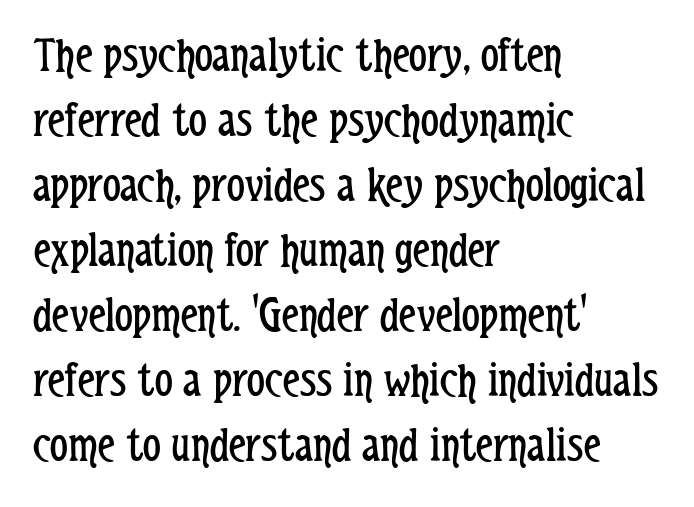
The image shows 50 px regular-weight, condensed sans-serif type, upright; set left-aligned, normal line spacing (1.3x), normal letter spacing, not underlined; low stroke contrast and a medium x-height.
